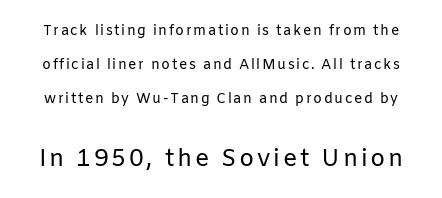
Q: Is the text bold? A: No.
Q: Is the text italic (slanted)? A: No, it is upright.
Q: Is the text underlined? A: No.
Q: Is the spacing between lines tight, normal or loose? A: Loose.
Q: Which block of text is set in a larger size, the first (top) or the second (bottom)? A: The second (bottom) one.
